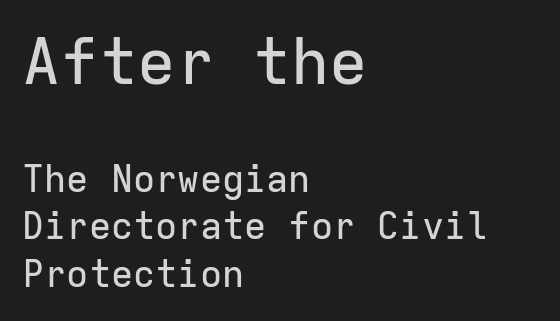
The image shows 64 px sans-serif type, upright, monospaced; set left-aligned, normal line spacing (1.29x), normal letter spacing, not underlined; the first (top) block is 1.73x larger; low stroke contrast and a medium x-height.
